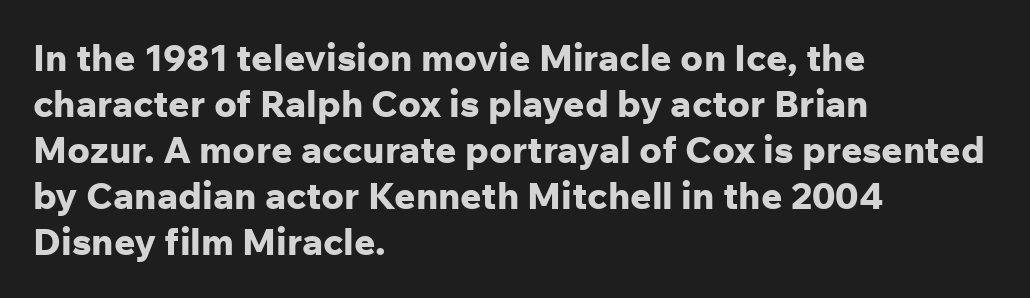
Q: Is the text bold? A: Yes.
Q: Is the text italic (slanted)? A: No, it is upright.
Q: Is the typeface a serif or a sans-serif typeface? A: Sans-serif.
Q: Is the text underlined? A: No.
Q: How is the paragraph aligned? A: Left-aligned.
Q: Is the spacing between letters normal or unusually wide? A: Normal.
Q: Width (condensed, normal, or wide)? A: Normal.
Q: Stroke contrast? A: Low.
Q: x-height? A: Medium.
Q: Monospaced? A: No.
